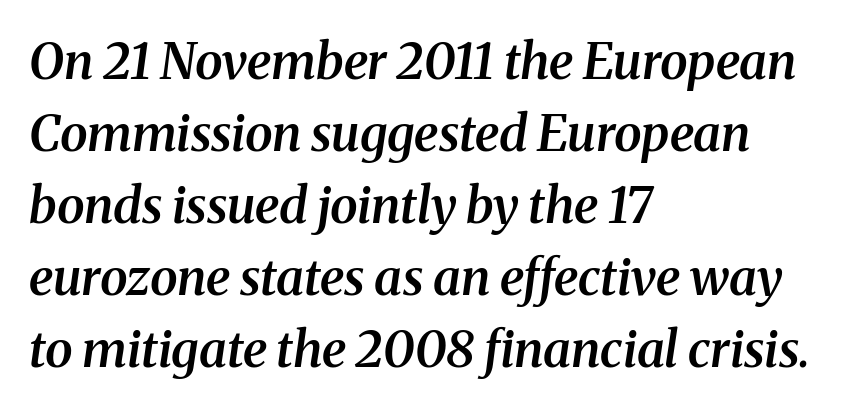
The image shows 50 px semibold serif type, italic (leaning right); set left-aligned, normal line spacing (1.44x), normal letter spacing, not underlined; medium stroke contrast and a medium x-height.
